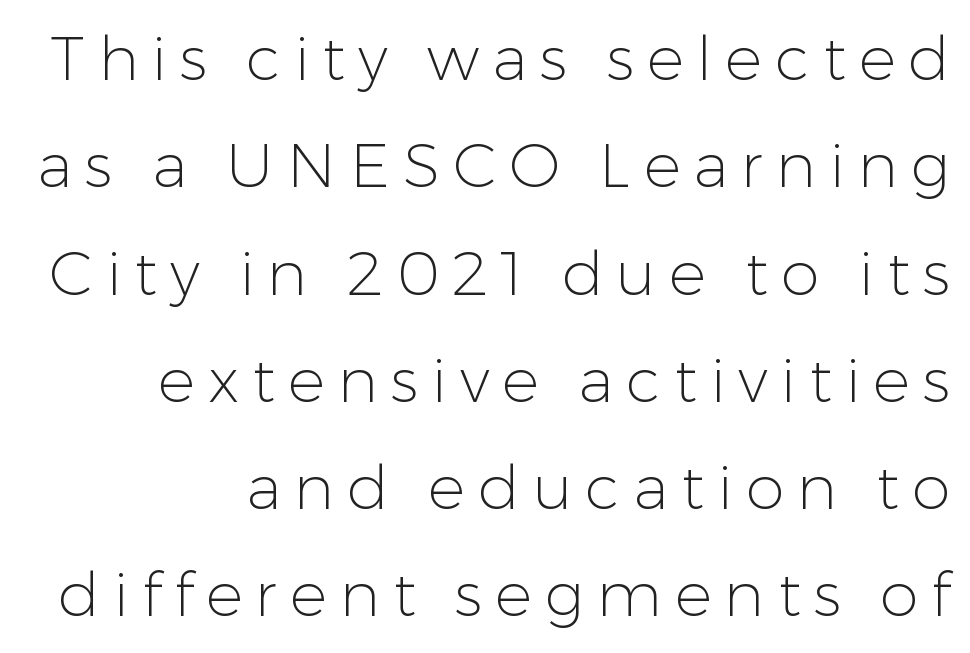
Q: Is the text bold? A: No.
Q: Is the text italic (slanted)? A: No, it is upright.
Q: Is the typeface a serif or a sans-serif typeface? A: Sans-serif.
Q: Is the text underlined? A: No.
Q: How is the paragraph aligned? A: Right-aligned.
Q: Is the spacing between letters normal or unusually wide? A: Unusually wide.
Q: Width (condensed, normal, or wide)? A: Normal.
Q: Stroke contrast? A: Low.
Q: x-height? A: Medium.
Q: Monospaced? A: No.
